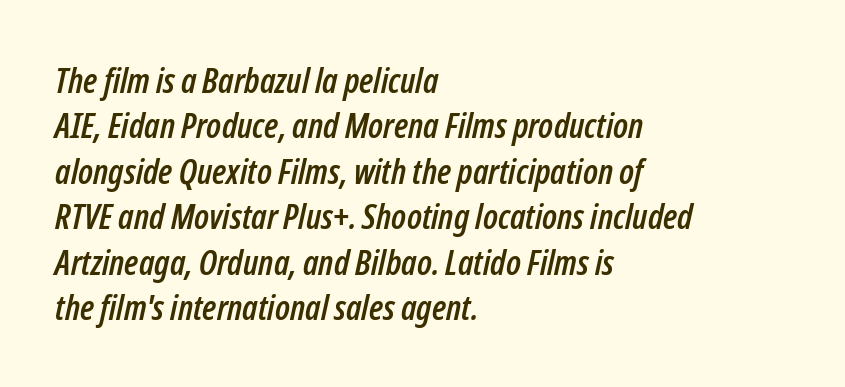
Q: Is the text italic (slanted)? A: Yes, it leans right by about 12 degrees.
Q: Is the text underlined? A: No.
Q: How is the paragraph aligned? A: Left-aligned.
Q: Is the spacing between letters normal or unusually wide? A: Normal.
Q: Is the spacing between lines tight, normal or loose? A: Normal.
Q: Width (condensed, normal, or wide)? A: Condensed.
Q: Stroke contrast? A: Low.
Q: x-height? A: Medium.
Q: Monospaced? A: No.
